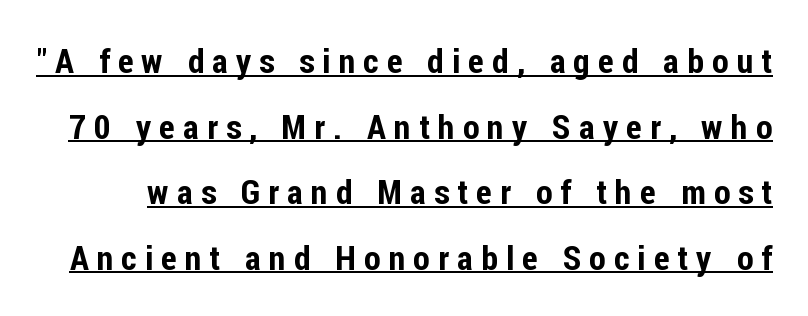
{"serif": "no", "italic": "no", "width": "condensed", "stroke_contrast": "low", "x_height": "medium", "monospaced": "no", "underline": "yes", "line_spacing": "loose", "line_spacing_ratio": 1.93, "letter_spacing": "wide", "letter_spacing_em": 0.24, "glyph_px": 34}
